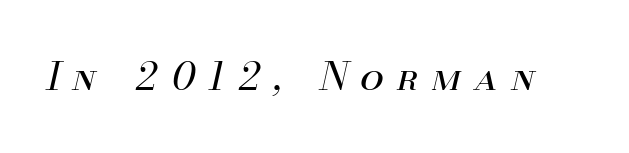
{"italic": "yes", "lean": "right", "slant_degrees": 13, "bold": "no", "weight": "regular", "width": "normal", "stroke_contrast": "medium", "x_height": "small", "monospaced": "no", "underline": "no", "letter_spacing": "wide", "letter_spacing_em": 0.37, "glyph_px": 38}
